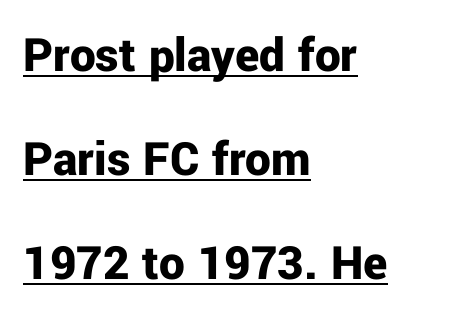
Q: Is the text bold? A: Yes.
Q: Is the text italic (slanted)? A: No, it is upright.
Q: Is the typeface a serif or a sans-serif typeface? A: Sans-serif.
Q: Is the text underlined? A: Yes.
Q: How is the paragraph aligned? A: Left-aligned.
Q: Is the spacing between letters normal or unusually wide? A: Normal.
Q: Is the spacing between lines tight, normal or loose? A: Loose.
Q: Width (condensed, normal, or wide)? A: Normal.
Q: Stroke contrast? A: Low.
Q: x-height? A: Medium.
Q: Monospaced? A: No.
